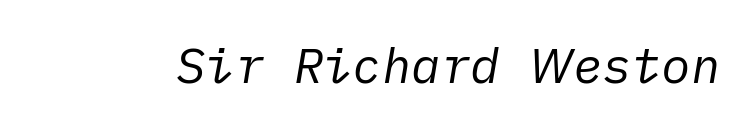
{"italic": "yes", "lean": "right", "slant_degrees": 10, "bold": "no", "weight": "regular", "width": "normal", "stroke_contrast": "low", "x_height": "medium", "underline": "no", "letter_spacing": "normal", "letter_spacing_em": 0.0, "glyph_px": 49}
